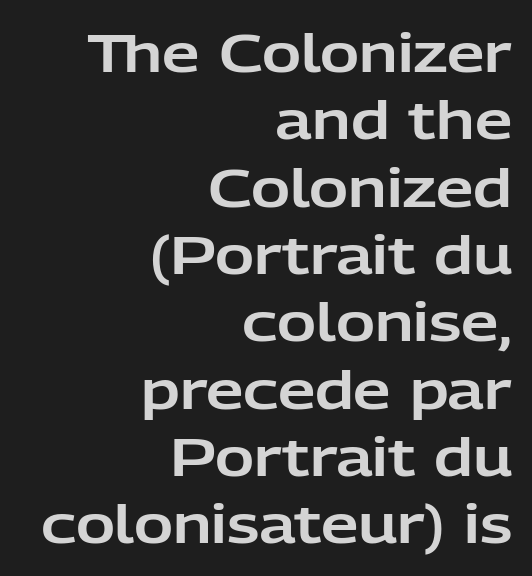
It's the straight-up-and-down kind of type. Horizontal bands of white between lines are of average thickness. Character widths vary here, with narrow letters taking less room than wide ones. In terms of letterspacing, this is plain default setting. Layout note: lines flush right.
